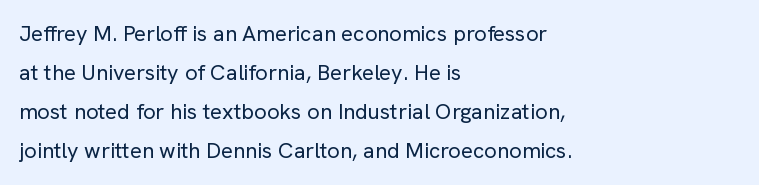
The letters stand straight up with perfectly vertical stems. A typesetter would call this zero additional tracking. Plain, unruled lines of type. Leftover space on each line is placed entirely after the last word. Stem width sits at or under what a default text font uses.
